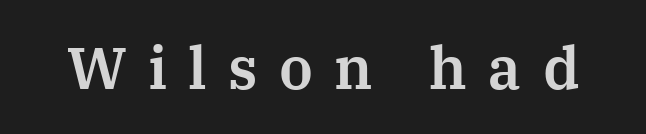
Q: Is the text italic (slanted)? A: No, it is upright.
Q: Is the typeface a serif or a sans-serif typeface? A: Serif.
Q: Is the text underlined? A: No.
Q: Is the spacing between letters normal or unusually wide? A: Unusually wide.
Q: Width (condensed, normal, or wide)? A: Normal.
Q: Stroke contrast? A: Medium.
Q: x-height? A: Medium.
Q: Monospaced? A: No.
